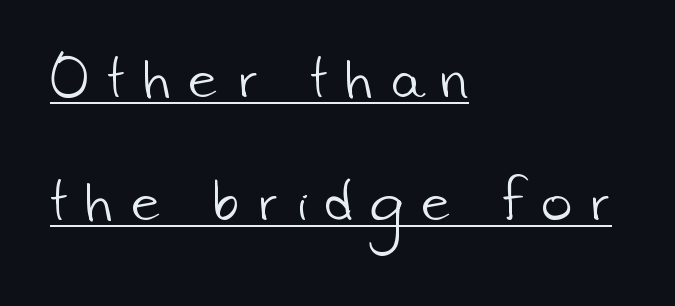
Q: Is the text bold? A: No.
Q: Is the typeface a serif or a sans-serif typeface? A: Sans-serif.
Q: Is the text underlined? A: Yes.
Q: How is the paragraph aligned? A: Left-aligned.
Q: Is the spacing between letters normal or unusually wide? A: Unusually wide.
Q: Is the spacing between lines tight, normal or loose? A: Loose.
Q: Width (condensed, normal, or wide)? A: Normal.
Q: Stroke contrast? A: Low.
Q: x-height? A: Small.
Q: Monospaced? A: No.
